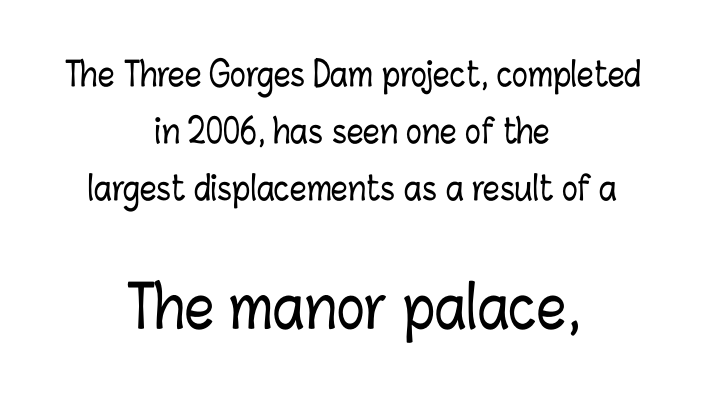
The image shows 58 px condensed type, upright; set centered, line spacing 1.72x, normal letter spacing, not underlined; the second (bottom) block is 1.76x larger; low stroke contrast and a medium x-height.
